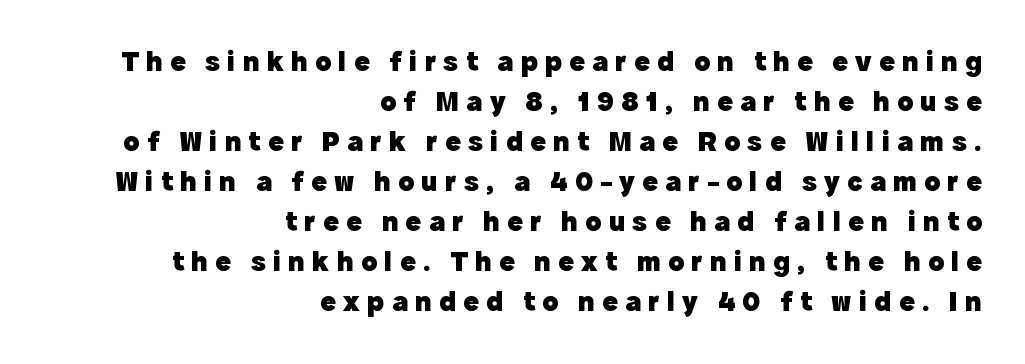
Q: Is the text bold? A: Yes.
Q: Is the text italic (slanted)? A: No, it is upright.
Q: Is the typeface a serif or a sans-serif typeface? A: Sans-serif.
Q: Is the text underlined? A: No.
Q: How is the paragraph aligned? A: Right-aligned.
Q: Is the spacing between letters normal or unusually wide? A: Unusually wide.
Q: Is the spacing between lines tight, normal or loose? A: Normal.
Q: Width (condensed, normal, or wide)? A: Normal.
Q: x-height? A: Medium.
Q: Monospaced? A: No.
